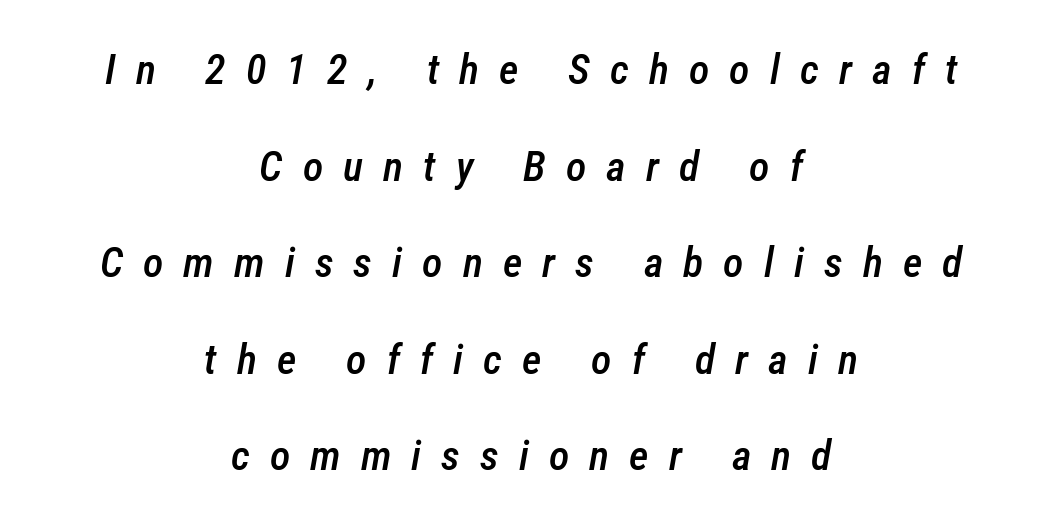
{"italic": "yes", "lean": "right", "slant_degrees": 12, "bold": "semi", "weight": "semibold", "width": "condensed", "stroke_contrast": "low", "x_height": "medium", "monospaced": "no", "underline": "no", "align": "center", "line_spacing": "loose", "line_spacing_ratio": 2.3, "letter_spacing": "wide", "letter_spacing_em": 0.48, "glyph_px": 42}
